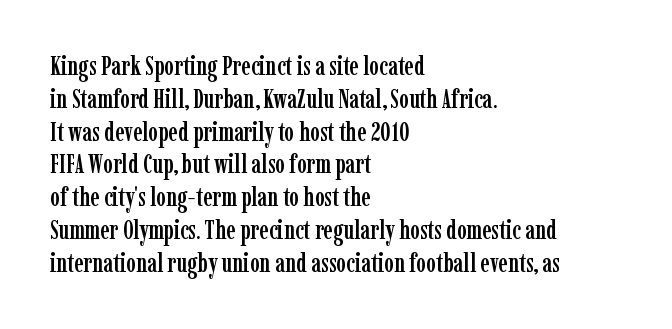
{"italic": "no", "underline": "no", "align": "left", "line_spacing": "normal", "line_spacing_ratio": 1.26, "letter_spacing": "normal", "letter_spacing_em": 0.0, "glyph_px": 26}
